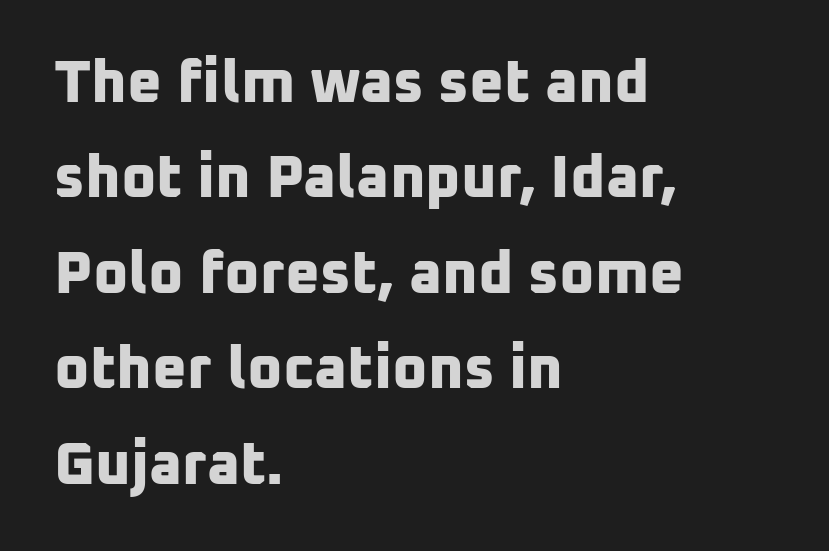
{"serif": "no", "bold": "yes", "weight": "bold", "width": "normal", "stroke_contrast": "low", "x_height": "medium", "monospaced": "no", "underline": "no", "align": "left", "line_spacing": "normal", "line_spacing_ratio": 1.59, "letter_spacing": "normal", "letter_spacing_em": 0.0, "glyph_px": 60}
